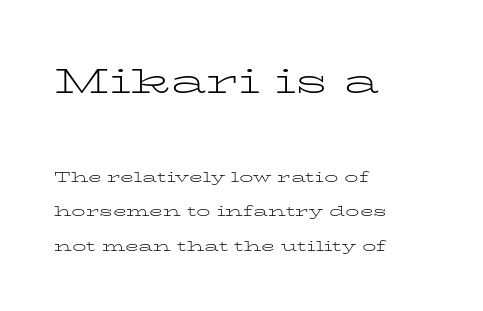
The image shows 34 px light, wide serif type, upright; set left-aligned, loose line spacing (2.48x), normal letter spacing, not underlined; the first (top) block is 2.43x larger; low stroke contrast and a medium x-height.
